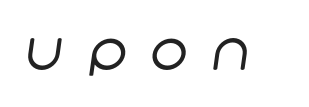
Q: Is the text bold? A: No.
Q: Is the typeface a serif or a sans-serif typeface? A: Sans-serif.
Q: Is the text underlined? A: No.
Q: Is the spacing between letters normal or unusually wide? A: Unusually wide.
Q: Width (condensed, normal, or wide)? A: Normal.
Q: Stroke contrast? A: Low.
Q: x-height? A: Large.
Q: Monospaced? A: No.
